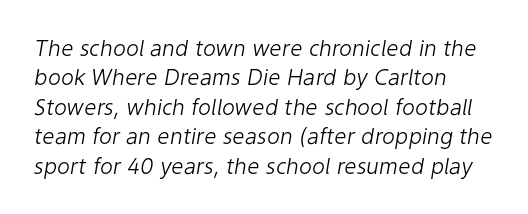
The letters are slanted; this is an italic face. Is this a heavy cut? Hardly; it is regular or lighter. The passage shown has conventional tracking throughout. Horizontal bands of white between lines are of average thickness. This sample is left-justified, so line endings fall wherever the words run out. Anything drawn beneath the words? Only blank space.
